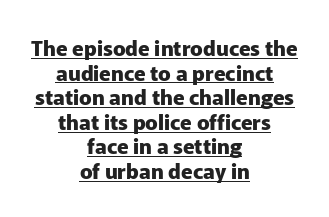
Compared with a flush-left layout, this one balances lines on the center instead. A dark, heavy texture on the line: the type is bold. Emphasis is given by a line drawn under the lettering. Upright lettering throughout.
